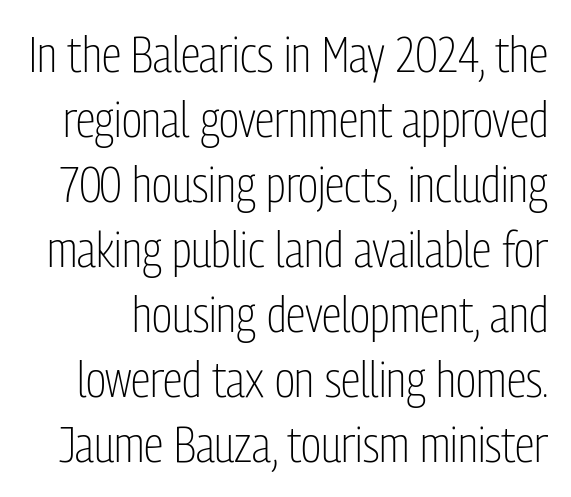
Check under the words: just untouched page. Nothing sits at the stroke ends, so this counts as sans-serif. The weight would be labelled regular, book, light, or lighter still. The face used here is proportionally spaced, like ordinary book or web type. Quick note: not italic, upright.
